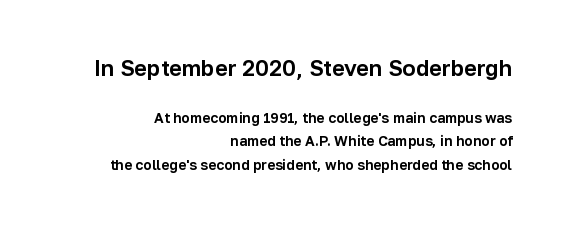
Is the lower block the larger one? No — the upper block carries the bigger type. Quick note: not italic, upright. You could call the tracking neutral — neither tight nor loose. The leading is moderate, giving the passage an even texture. The rendering anchors every line to the right-hand side. Underlining? Definitely not there.
